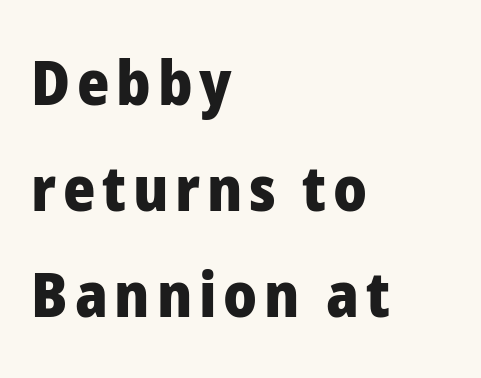
{"serif": "no", "italic": "no", "bold": "yes", "weight": "heavy", "width": "normal", "stroke_contrast": "low", "x_height": "medium", "monospaced": "no", "underline": "no", "align": "left", "line_spacing_ratio": 1.71, "glyph_px": 62}
